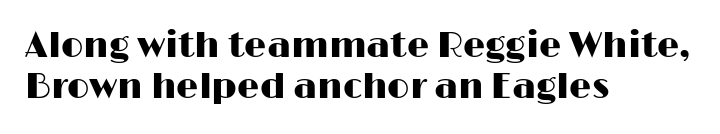
Q: Is the text italic (slanted)? A: No, it is upright.
Q: Is the typeface a serif or a sans-serif typeface? A: Sans-serif.
Q: Is the text underlined? A: No.
Q: How is the paragraph aligned? A: Left-aligned.
Q: Is the spacing between letters normal or unusually wide? A: Normal.
Q: Width (condensed, normal, or wide)? A: Wide.
Q: Stroke contrast? A: High.
Q: x-height? A: Medium.
Q: Monospaced? A: No.
